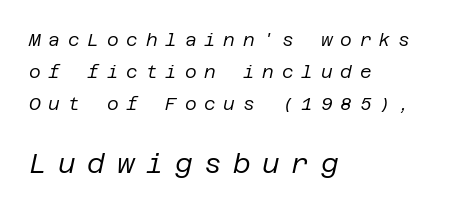
{"italic": "yes", "lean": "right", "slant_degrees": 12, "bold": "no", "underline": "no", "align": "left", "line_spacing_ratio": 1.79, "letter_spacing": "wide", "letter_spacing_em": 0.43, "larger_block": "second", "size_ratio": 1.5, "glyph_px": 27}
